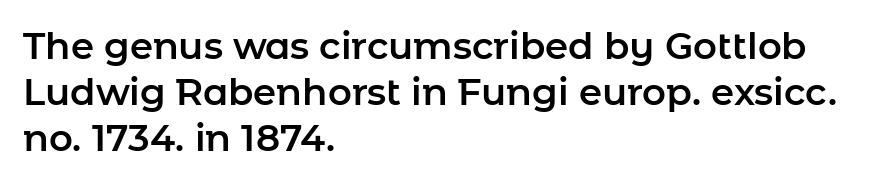
Between one letter and the next there's only the usual sliver of space. Type style note: lacks serifs. Horizontally, the lines are justified to the leading edge only. This is roman type, the default non-slanted kind. These lines are rendered in a variable-pitch font. The words here are not underlined.
